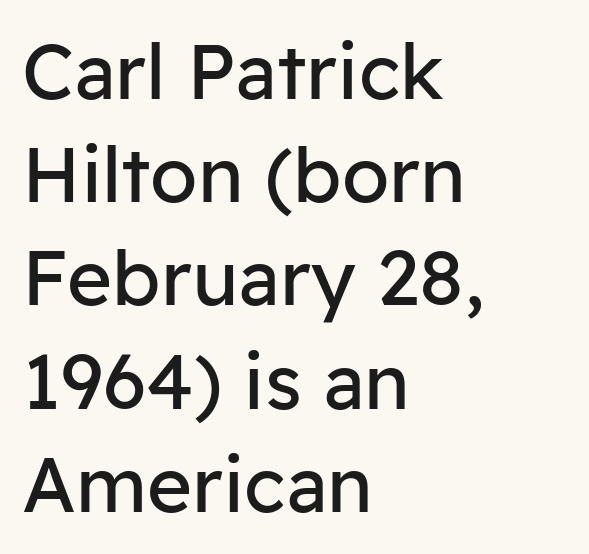
Q: Is the text bold? A: No.
Q: Is the text italic (slanted)? A: No, it is upright.
Q: Is the typeface a serif or a sans-serif typeface? A: Sans-serif.
Q: Is the text underlined? A: No.
Q: How is the paragraph aligned? A: Left-aligned.
Q: Is the spacing between letters normal or unusually wide? A: Normal.
Q: Is the spacing between lines tight, normal or loose? A: Normal.
Q: Width (condensed, normal, or wide)? A: Normal.
Q: Stroke contrast? A: Low.
Q: x-height? A: Medium.
Q: Monospaced? A: No.
